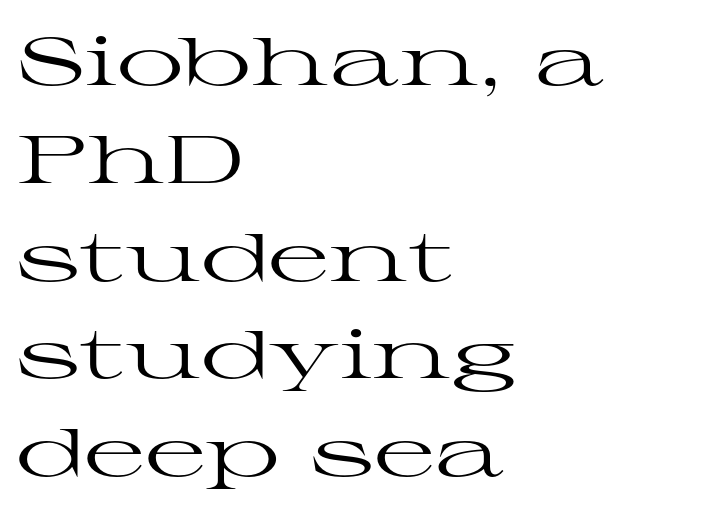
Q: Is the text bold? A: No.
Q: Is the text italic (slanted)? A: No, it is upright.
Q: Is the typeface a serif or a sans-serif typeface? A: Serif.
Q: Is the text underlined? A: No.
Q: How is the paragraph aligned? A: Left-aligned.
Q: Is the spacing between letters normal or unusually wide? A: Normal.
Q: Is the spacing between lines tight, normal or loose? A: Normal.
Q: Width (condensed, normal, or wide)? A: Wide.
Q: Stroke contrast? A: High.
Q: x-height? A: Medium.
Q: Monospaced? A: No.
